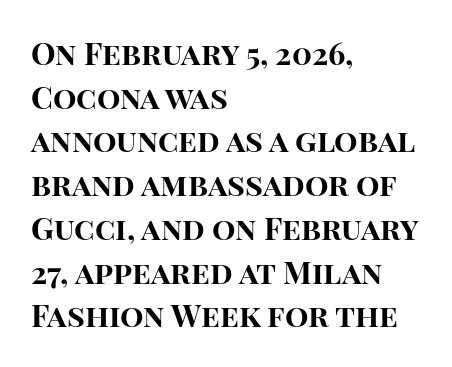
The letters stand upright; this is a roman face. A dark, heavy texture on the line: the type is bold. The typesetter chose a ragged-right arrangement here. A normal amount of white space separates one row of letters from the next. This rendering leaves character spacing at its baseline value. A typesetter would call this proportional, since set widths differ per character.
